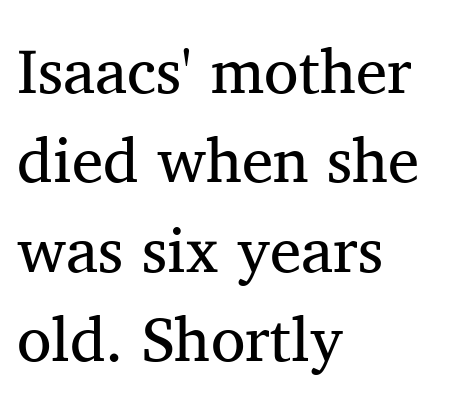
This rendering employs a face with finishing strokes, i.e., a serif. Does the leading feel generous? No, just average. Stroke mass is kept to a normal reading level or below. The lines are quadded left.
